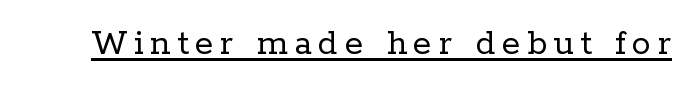
Q: Is the text bold? A: No.
Q: Is the text italic (slanted)? A: No, it is upright.
Q: Is the typeface a serif or a sans-serif typeface? A: Serif.
Q: Is the text underlined? A: Yes.
Q: Width (condensed, normal, or wide)? A: Normal.
Q: Stroke contrast? A: Low.
Q: x-height? A: Medium.
Q: Monospaced? A: No.
